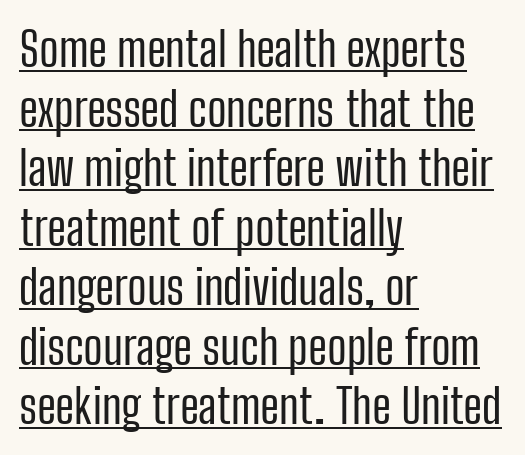
{"serif": "no", "italic": "no", "bold": "no", "weight": "regular", "width": "condensed", "stroke_contrast": "low", "x_height": "medium", "monospaced": "no", "underline": "yes", "align": "left", "line_spacing_ratio": 1.24, "letter_spacing": "normal", "letter_spacing_em": 0.0, "glyph_px": 48}
